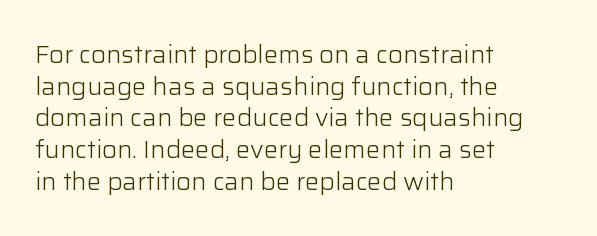
{"italic": "no", "bold": "no", "underline": "no", "align": "left", "line_spacing": "normal", "line_spacing_ratio": 1.32, "letter_spacing": "normal", "letter_spacing_em": 0.0, "glyph_px": 24}
